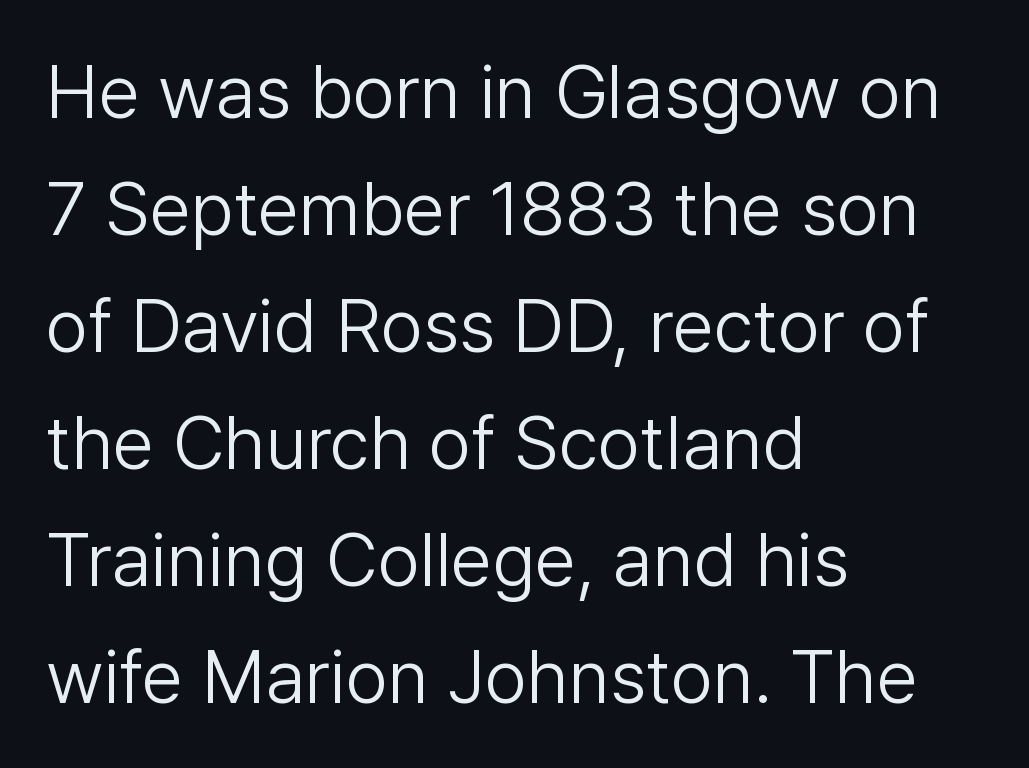
Anything drawn beneath the words? Only blank space. Proportional: the letters do not fall into vertical columns. A typesetter would call this leading conventional body-copy spacing. A student would call this left alignment; a typographer would say flush left, rag right.
